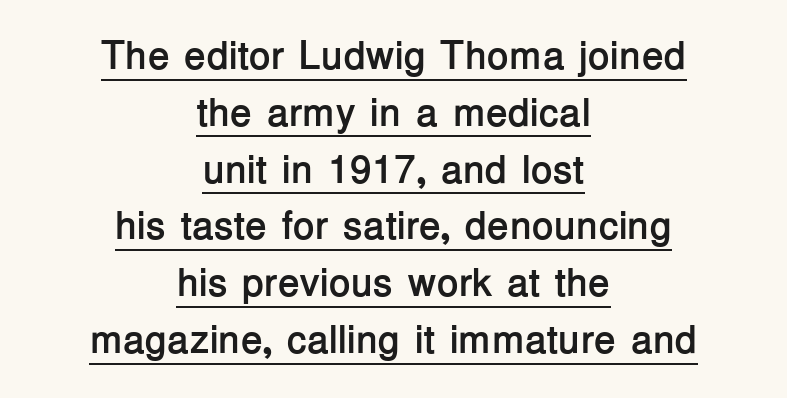
{"serif": "no", "italic": "no", "bold": "yes", "weight": "semibold", "width": "normal", "stroke_contrast": "low", "x_height": "medium", "monospaced": "no", "underline": "yes", "align": "center", "line_spacing": "normal", "line_spacing_ratio": 1.42, "letter_spacing": "normal", "letter_spacing_em": 0.0, "glyph_px": 40}
